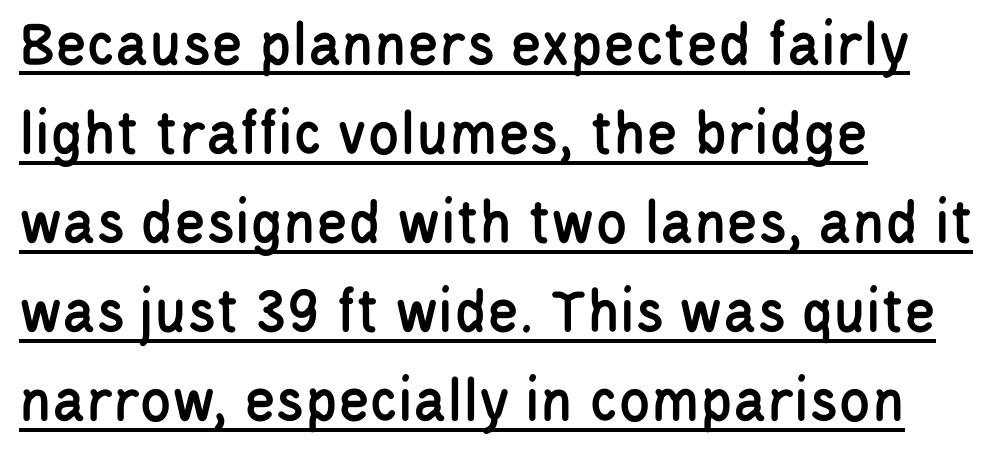
{"serif": "no", "italic": "no", "width": "condensed", "stroke_contrast": "low", "x_height": "large", "monospaced": "no", "underline": "yes", "align": "left", "line_spacing": "normal", "line_spacing_ratio": 1.37, "letter_spacing": "normal", "letter_spacing_em": 0.0, "glyph_px": 65}
